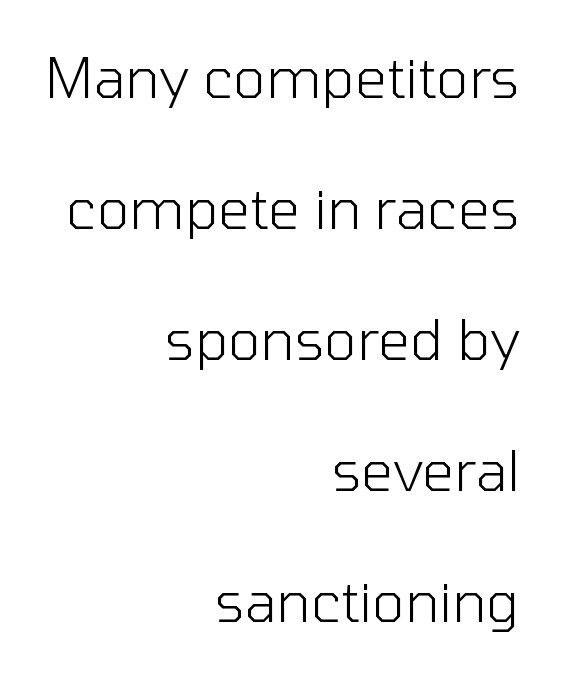
{"serif": "no", "italic": "no", "bold": "no", "weight": "light", "width": "normal", "stroke_contrast": "low", "x_height": "medium", "monospaced": "no", "underline": "no", "align": "right", "line_spacing": "loose", "line_spacing_ratio": 2.34, "letter_spacing": "normal", "letter_spacing_em": 0.0, "glyph_px": 56}
